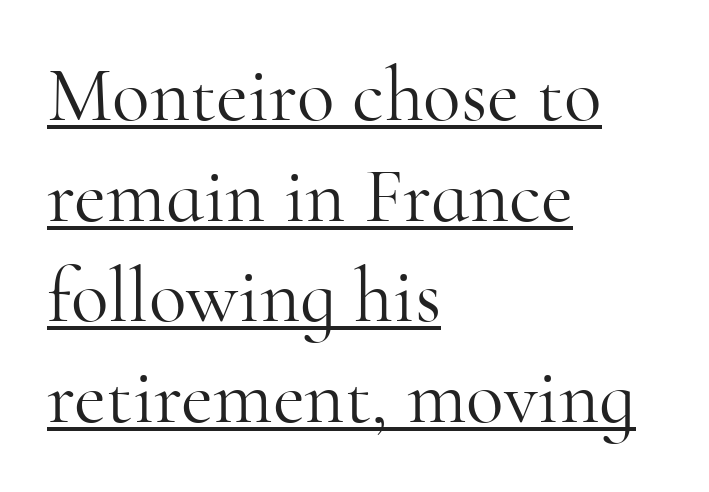
{"serif": "yes", "italic": "no", "bold": "no", "weight": "light", "width": "normal", "stroke_contrast": "high", "x_height": "small", "monospaced": "no", "underline": "yes", "align": "left", "line_spacing": "normal", "line_spacing_ratio": 1.29, "letter_spacing": "normal", "letter_spacing_em": 0.0, "glyph_px": 78}
